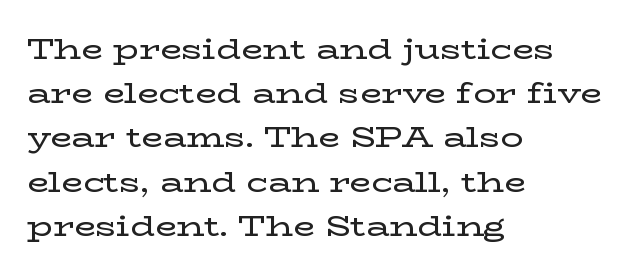
Q: Is the text italic (slanted)? A: No, it is upright.
Q: Is the typeface a serif or a sans-serif typeface? A: Serif.
Q: Is the text underlined? A: No.
Q: How is the paragraph aligned? A: Left-aligned.
Q: Is the spacing between letters normal or unusually wide? A: Normal.
Q: Is the spacing between lines tight, normal or loose? A: Normal.
Q: Width (condensed, normal, or wide)? A: Wide.
Q: Stroke contrast? A: Low.
Q: x-height? A: Medium.
Q: Monospaced? A: No.
